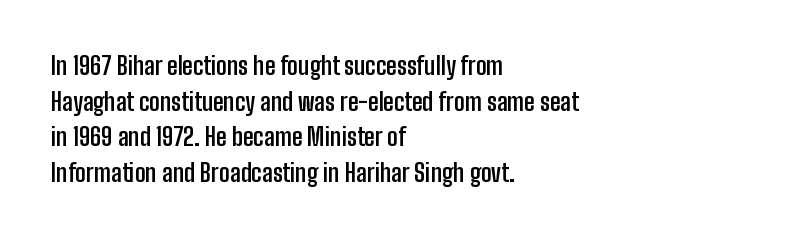
Q: Is the text bold? A: Yes.
Q: Is the text italic (slanted)? A: No, it is upright.
Q: Is the text underlined? A: No.
Q: How is the paragraph aligned? A: Left-aligned.
Q: Is the spacing between letters normal or unusually wide? A: Normal.
Q: Is the spacing between lines tight, normal or loose? A: Normal.
